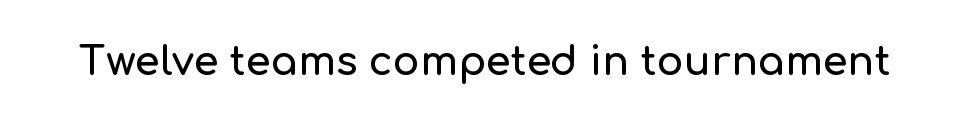
{"serif": "no", "italic": "no", "width": "normal", "stroke_contrast": "low", "x_height": "medium", "monospaced": "no", "underline": "no", "letter_spacing": "normal", "letter_spacing_em": 0.0, "glyph_px": 40}
